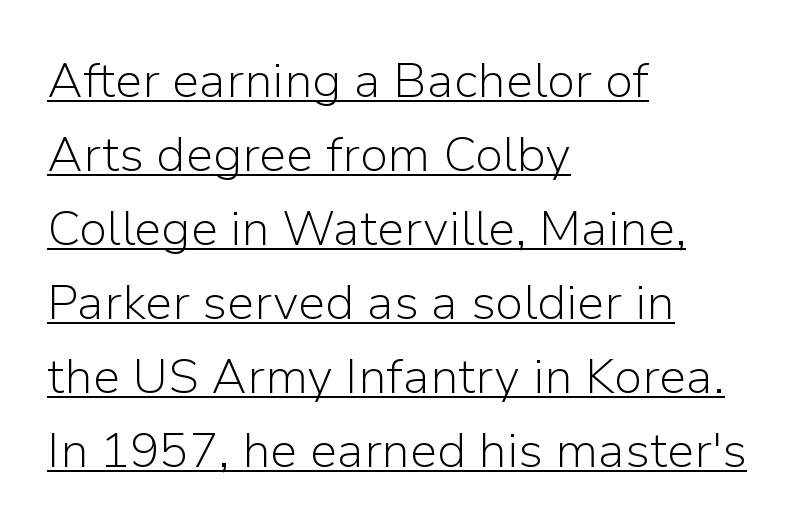
The rendering uses natural spacing where letterforms have individual widths. The lines in this sample share a left origin and differ only in where they stop. The face used here is a sans, in the tradition of grotesques and geometrics. Does extra space separate the letters? No, they use regular spacing.
